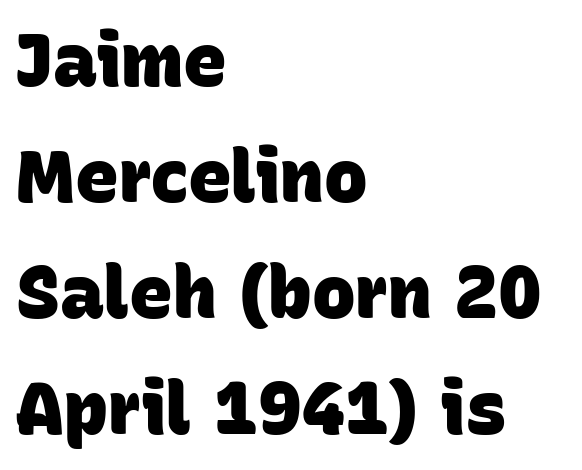
Q: Is the text bold? A: Yes.
Q: Is the typeface a serif or a sans-serif typeface? A: Sans-serif.
Q: Is the text underlined? A: No.
Q: How is the paragraph aligned? A: Left-aligned.
Q: Is the spacing between letters normal or unusually wide? A: Normal.
Q: Is the spacing between lines tight, normal or loose? A: Normal.
Q: Width (condensed, normal, or wide)? A: Normal.
Q: Stroke contrast? A: Low.
Q: x-height? A: Large.
Q: Monospaced? A: No.
